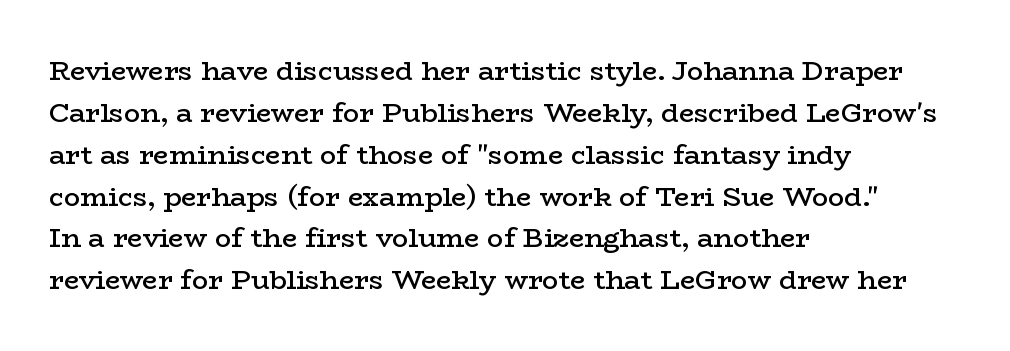
The image shows 27 px text type, upright; set left-aligned, normal line spacing (1.55x), normal letter spacing, not underlined.
